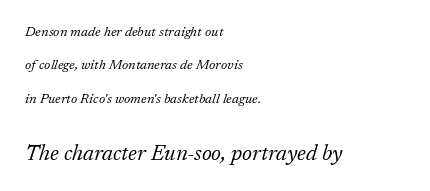
{"italic": "yes", "lean": "right", "slant_degrees": 17, "bold": "no", "underline": "no", "align": "left", "line_spacing": "loose", "line_spacing_ratio": 2.38, "letter_spacing": "normal", "letter_spacing_em": 0.0, "larger_block": "second", "size_ratio": 1.57, "glyph_px": 22}
